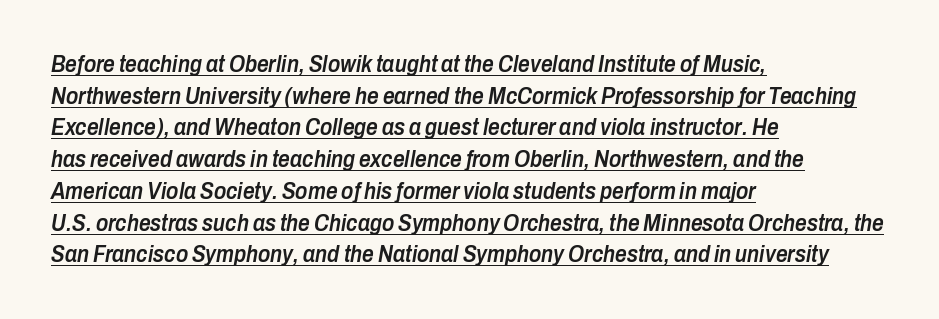
Q: Is the text bold? A: Semi-bold.
Q: Is the text italic (slanted)? A: Yes, it leans right by about 10 degrees.
Q: Is the text underlined? A: Yes.
Q: How is the paragraph aligned? A: Left-aligned.
Q: Is the spacing between letters normal or unusually wide? A: Normal.
Q: Is the spacing between lines tight, normal or loose? A: Normal.
